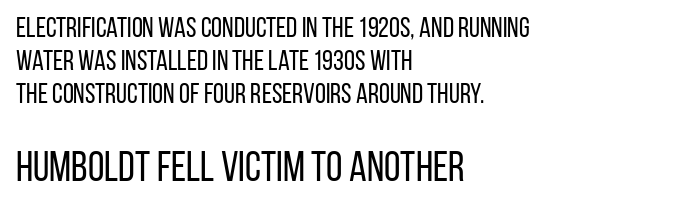
Nope, no serifs anywhere on these letters. The zone under the glyphs is completely vacant. Between one letter and the next there's only the usual sliver of space. If you drew a line through each stem, it would be perfectly vertical. Caption: multi-line text, flush left, ragged right.
